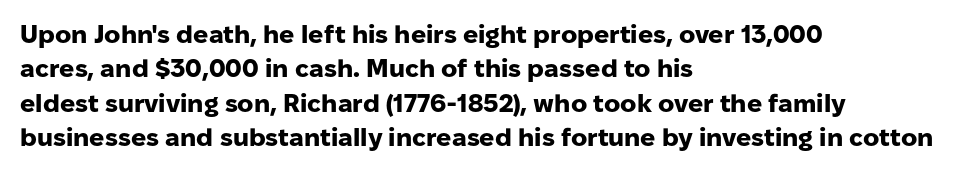
Q: Is the text bold? A: Yes.
Q: Is the text italic (slanted)? A: No, it is upright.
Q: Is the text underlined? A: No.
Q: How is the paragraph aligned? A: Left-aligned.
Q: Is the spacing between letters normal or unusually wide? A: Normal.
Q: Is the spacing between lines tight, normal or loose? A: Normal.
